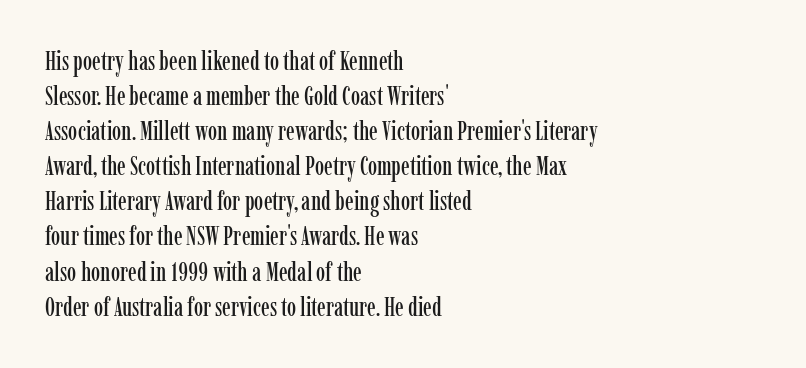
{"italic": "no", "underline": "no", "align": "left", "line_spacing": "normal", "line_spacing_ratio": 1.35, "letter_spacing": "normal", "letter_spacing_em": 0.0, "glyph_px": 26}
